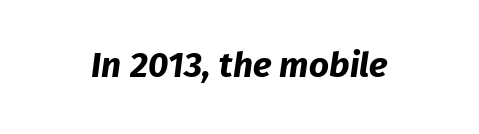
The image shows 35 px bold sans-serif type; set normal letter spacing, not underlined; low stroke contrast and a medium x-height.
